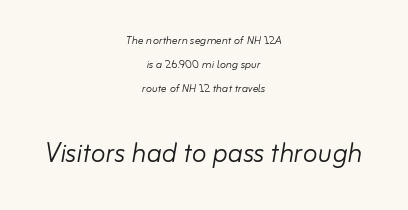
Q: Is the text bold? A: No.
Q: Is the text italic (slanted)? A: Yes, it leans right by about 10 degrees.
Q: Is the text underlined? A: No.
Q: How is the paragraph aligned? A: Centered.
Q: Is the spacing between letters normal or unusually wide? A: Normal.
Q: Which block of text is set in a larger size, the first (top) or the second (bottom)? A: The second (bottom) one.
Q: Width (condensed, normal, or wide)? A: Normal.
Q: Stroke contrast? A: Low.
Q: x-height? A: Small.
Q: Monospaced? A: No.
